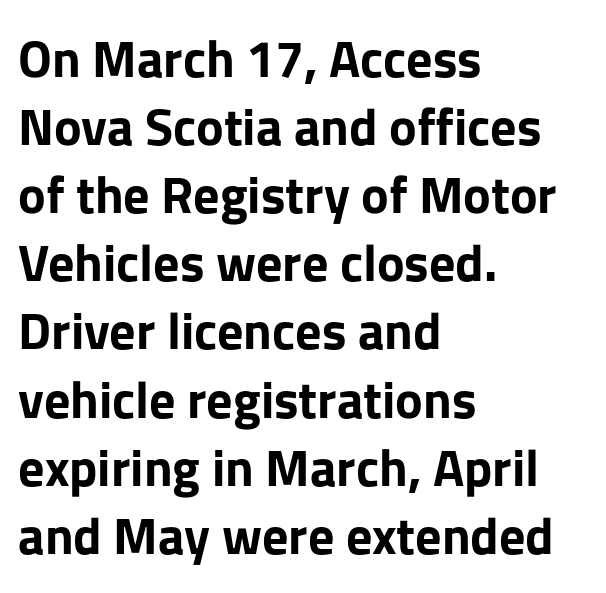
Is the letter spacing exaggerated? No — it looks like the ordinary default. The space directly below the letters is spotless. This is the regular roman posture of the typeface. How would I describe the line gaps? Plain and ordinary. The letters advance in unequal steps, a hallmark of proportional type.
